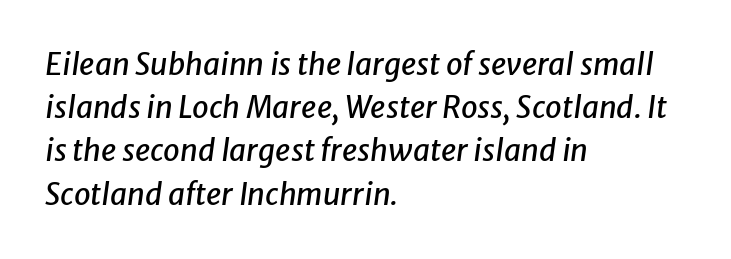
{"italic": "yes", "lean": "right", "slant_degrees": 8, "width": "normal", "stroke_contrast": "low", "x_height": "medium", "monospaced": "no", "underline": "no", "align": "left", "line_spacing": "normal", "line_spacing_ratio": 1.44, "letter_spacing": "normal", "letter_spacing_em": 0.0, "glyph_px": 30}
